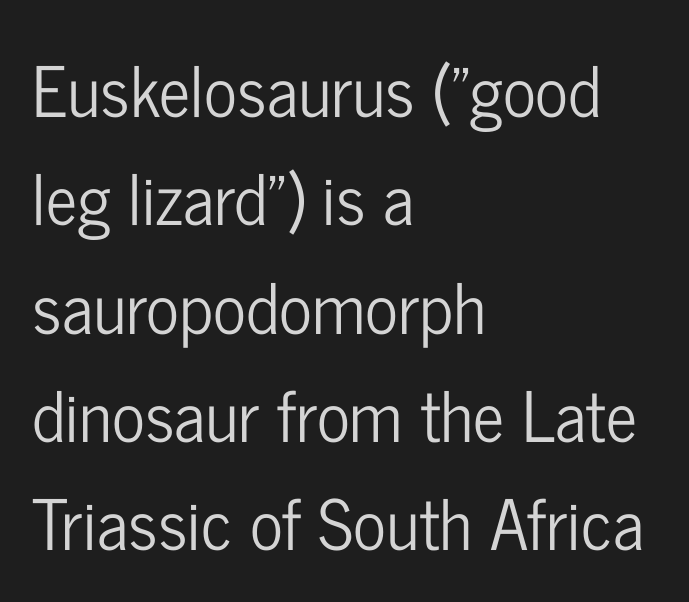
The image shows 69 px condensed sans-serif type, upright; set left-aligned, normal line spacing (1.57x), normal letter spacing, not underlined; low stroke contrast and a medium x-height.
